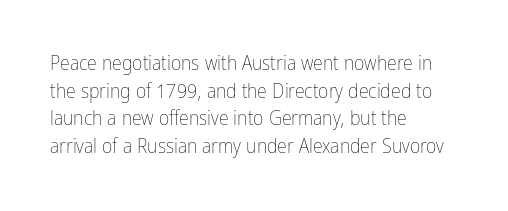
This rendering leaves character spacing at its baseline value. These lines stack with their left ends in a neat column. Reading down the column, the eye jumps a familiar distance to each next line. Stroke mass is kept to a normal reading level or below. Unlike italic type, these characters show no tilt at all. No word sits above an underline.
